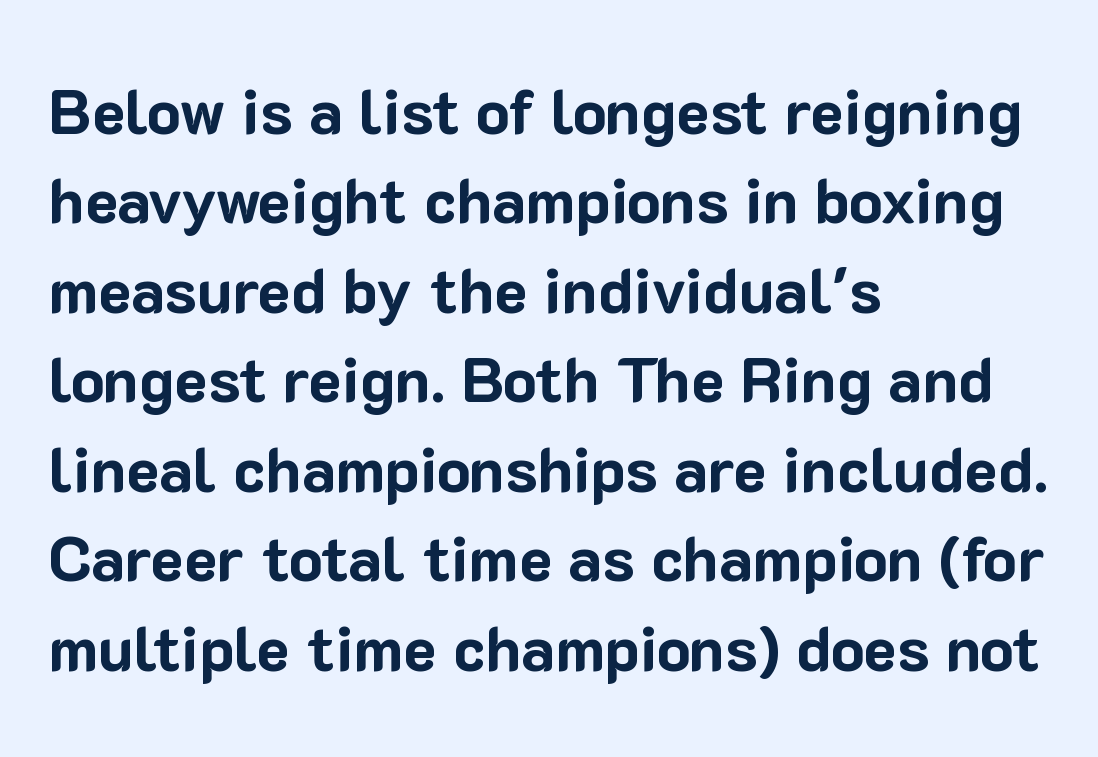
Q: Is the text bold? A: Yes.
Q: Is the text italic (slanted)? A: No, it is upright.
Q: Is the typeface a serif or a sans-serif typeface? A: Sans-serif.
Q: Is the text underlined? A: No.
Q: How is the paragraph aligned? A: Left-aligned.
Q: Is the spacing between letters normal or unusually wide? A: Normal.
Q: Is the spacing between lines tight, normal or loose? A: Normal.
Q: Width (condensed, normal, or wide)? A: Normal.
Q: Stroke contrast? A: Low.
Q: x-height? A: Medium.
Q: Monospaced? A: No.
